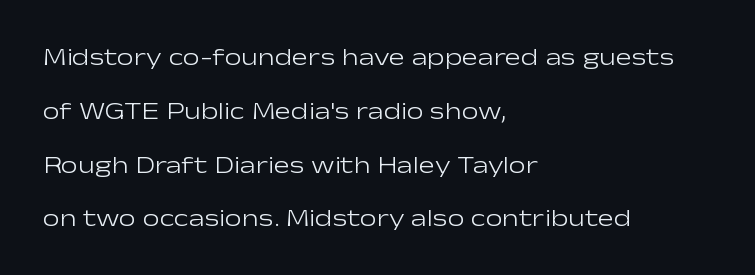
Q: Is the text bold? A: No.
Q: Is the text italic (slanted)? A: No, it is upright.
Q: Is the text underlined? A: No.
Q: How is the paragraph aligned? A: Left-aligned.
Q: Is the spacing between letters normal or unusually wide? A: Normal.
Q: Is the spacing between lines tight, normal or loose? A: Loose.
